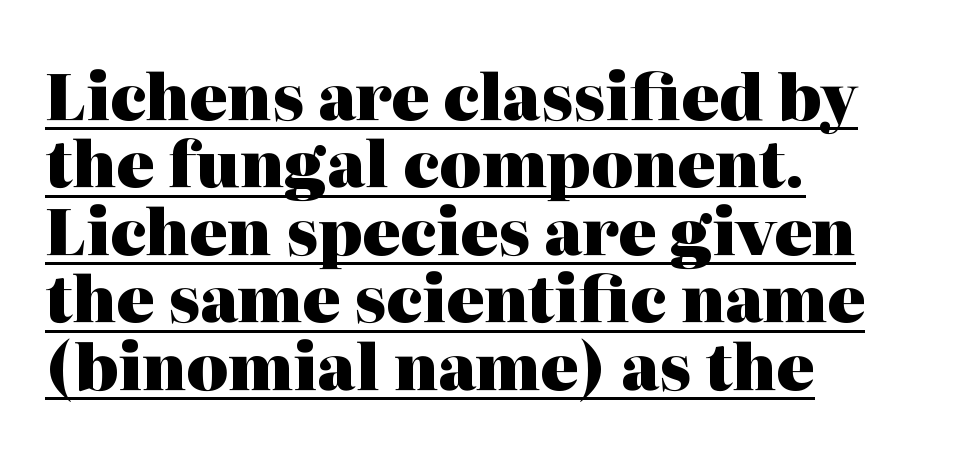
{"serif": "yes", "italic": "no", "bold": "yes", "weight": "heavy", "width": "normal", "stroke_contrast": "high", "x_height": "medium", "monospaced": "no", "underline": "yes", "align": "left", "line_spacing": "tight", "line_spacing_ratio": 1.07, "letter_spacing": "normal", "letter_spacing_em": 0.0, "glyph_px": 63}
